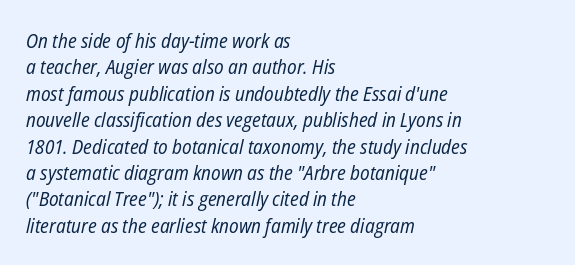
The image shows 20 px text type, italic (leaning right); set left-aligned, normal line spacing (1.32x), normal letter spacing, not underlined.
